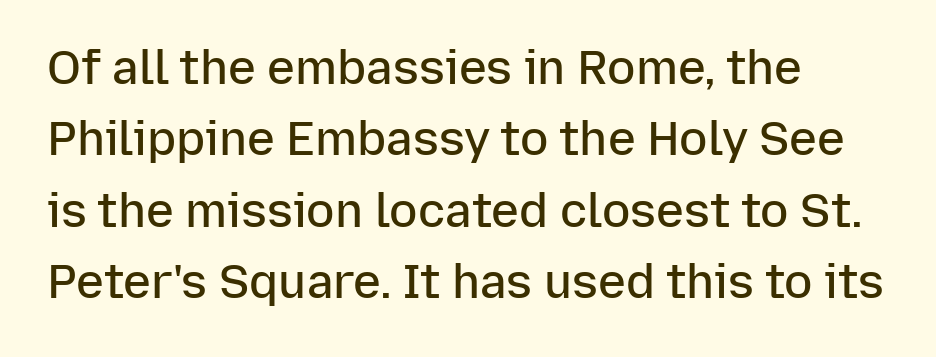
Q: Is the text bold? A: Semi-bold.
Q: Is the text italic (slanted)? A: No, it is upright.
Q: Is the typeface a serif or a sans-serif typeface? A: Sans-serif.
Q: Is the text underlined? A: No.
Q: How is the paragraph aligned? A: Left-aligned.
Q: Is the spacing between letters normal or unusually wide? A: Normal.
Q: Is the spacing between lines tight, normal or loose? A: Normal.
Q: Width (condensed, normal, or wide)? A: Normal.
Q: Stroke contrast? A: Low.
Q: x-height? A: Medium.
Q: Monospaced? A: No.
